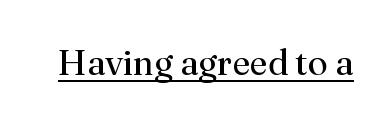
The image shows 36 px regular-weight serif type, upright; set normal letter spacing, underlined; medium stroke contrast and a small x-height.
